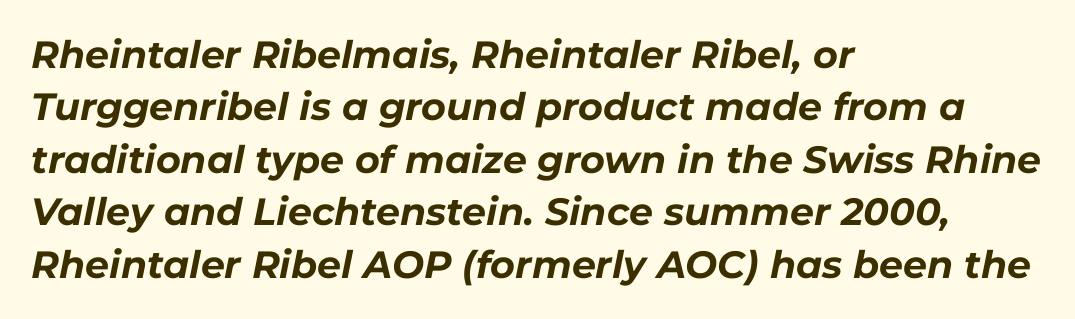
Q: Is the text bold? A: Yes.
Q: Is the text italic (slanted)? A: Yes, it leans right by about 11 degrees.
Q: Is the text underlined? A: No.
Q: How is the paragraph aligned? A: Left-aligned.
Q: Is the spacing between letters normal or unusually wide? A: Normal.
Q: Is the spacing between lines tight, normal or loose? A: Normal.
Q: Width (condensed, normal, or wide)? A: Normal.
Q: Stroke contrast? A: Low.
Q: x-height? A: Medium.
Q: Monospaced? A: No.
